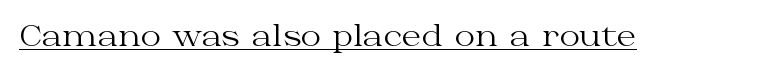
The image shows 28 px regular-weight, wide serif type, upright; set normal letter spacing, underlined; medium stroke contrast and a medium x-height.
